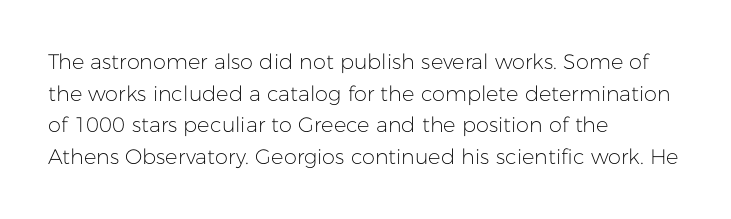
Style check: upright. Leftover space on each line is placed entirely after the last word. The rows are spaced the way most documents space them. The font is comparable to plain body text, perhaps lighter. Honestly, there is no underline to notice here at all. Nobody touched the tracking dial on this one.
